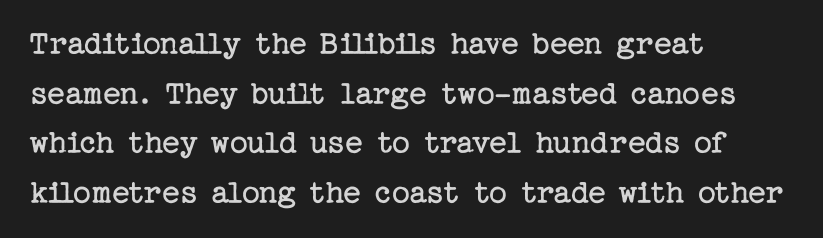
Q: Is the text bold? A: No.
Q: Is the text italic (slanted)? A: No, it is upright.
Q: Is the typeface a serif or a sans-serif typeface? A: Serif.
Q: Is the text underlined? A: No.
Q: How is the paragraph aligned? A: Left-aligned.
Q: Is the spacing between letters normal or unusually wide? A: Normal.
Q: Is the spacing between lines tight, normal or loose? A: Normal.
Q: Width (condensed, normal, or wide)? A: Normal.
Q: Stroke contrast? A: Low.
Q: x-height? A: Medium.
